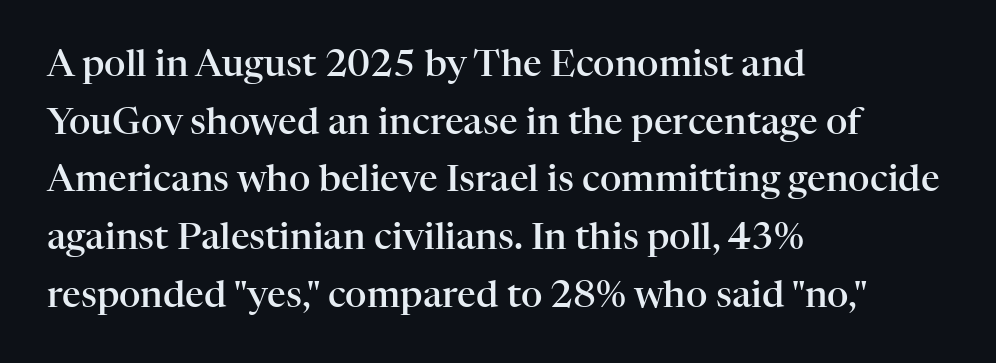
Q: Is the text bold? A: Semi-bold.
Q: Is the text italic (slanted)? A: No, it is upright.
Q: Is the typeface a serif or a sans-serif typeface? A: Serif.
Q: Is the text underlined? A: No.
Q: How is the paragraph aligned? A: Left-aligned.
Q: Is the spacing between letters normal or unusually wide? A: Normal.
Q: Is the spacing between lines tight, normal or loose? A: Normal.
Q: Width (condensed, normal, or wide)? A: Normal.
Q: Stroke contrast? A: High.
Q: x-height? A: Medium.
Q: Monospaced? A: No.
